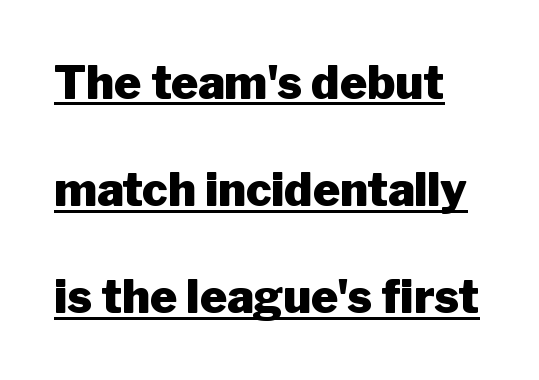
A typesetter would call this zero additional tracking. Character widths vary here, with narrow letters taking less room than wide ones. Like a heading marked for emphasis, these lines bear an underscore. Regarding serifs, this sample does without them.
